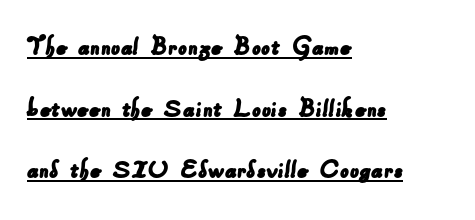
{"serif": "no", "width": "normal", "stroke_contrast": "low", "x_height": "small", "monospaced": "no", "underline": "yes", "align": "left", "line_spacing": "loose", "line_spacing_ratio": 2.2, "letter_spacing": "normal", "letter_spacing_em": 0.0, "glyph_px": 28}
